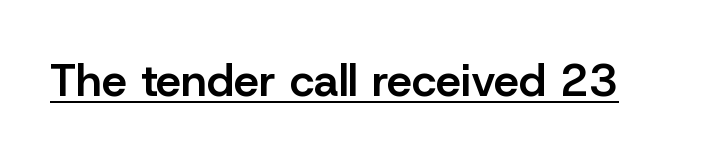
The image shows 45 px semibold sans-serif type, upright; set normal letter spacing, underlined; low stroke contrast and a medium x-height.
